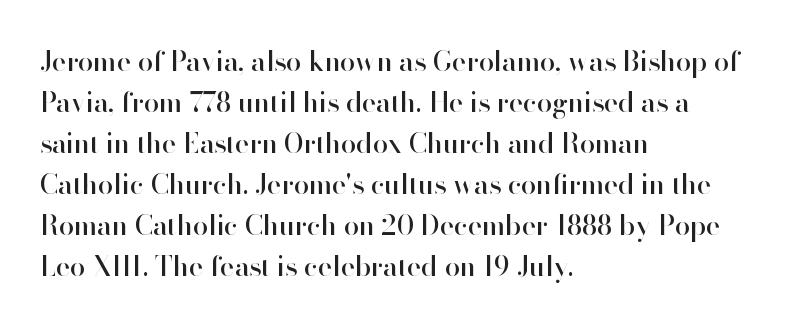
Q: Is the text italic (slanted)? A: No, it is upright.
Q: Is the text underlined? A: No.
Q: How is the paragraph aligned? A: Left-aligned.
Q: Is the spacing between letters normal or unusually wide? A: Normal.
Q: Is the spacing between lines tight, normal or loose? A: Normal.
